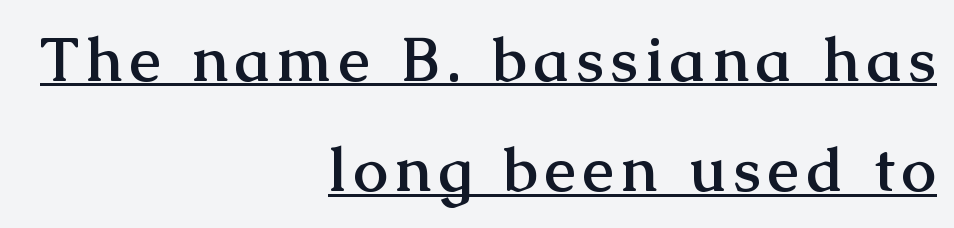
Q: Is the text bold? A: Yes.
Q: Is the text italic (slanted)? A: No, it is upright.
Q: Is the typeface a serif or a sans-serif typeface? A: Serif.
Q: Is the text underlined? A: Yes.
Q: How is the paragraph aligned? A: Right-aligned.
Q: Width (condensed, normal, or wide)? A: Normal.
Q: Stroke contrast? A: Medium.
Q: x-height? A: Medium.
Q: Monospaced? A: No.
